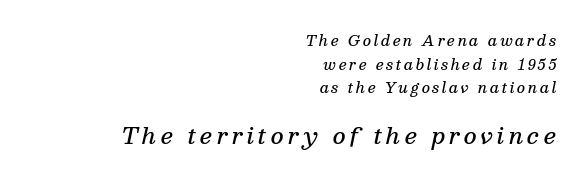
Glance below the letters and you will spot only blank space. Each new line begins a customary step beneath the previous one. Does the bottom block carry the larger type? Yes, it does. Does the lettering tilt? It does — this is italic. A student would call this right alignment; a typographer would say flush right, rag left. A semibold gives these letters moderate extra thickness, short of bold.
